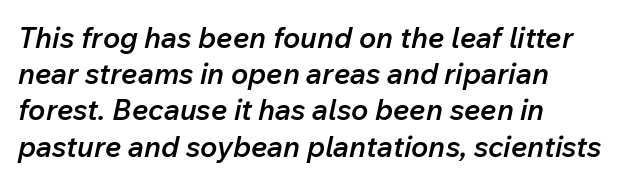
Style check: oblique. How heavy is the stroke? Medium-heavy — a semibold, shy of bold. If you drew a ruler down the left edge, every line would touch it. Here the glyphs are tracked normally, forming tight word shapes.
